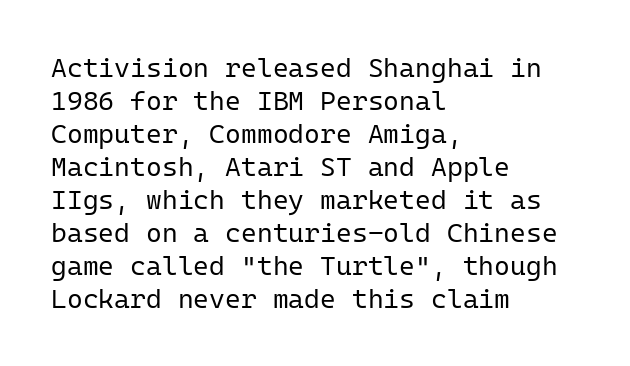
{"italic": "no", "bold": "no", "underline": "no", "align": "left", "line_spacing_ratio": 1.22, "letter_spacing": "normal", "letter_spacing_em": 0.0, "glyph_px": 27}
